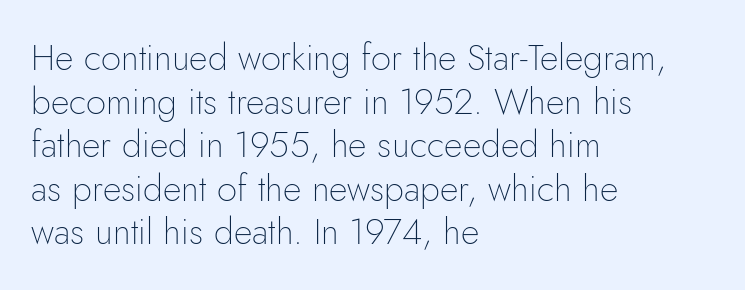
Q: Is the text bold? A: No.
Q: Is the text italic (slanted)? A: No, it is upright.
Q: Is the typeface a serif or a sans-serif typeface? A: Sans-serif.
Q: Is the text underlined? A: No.
Q: How is the paragraph aligned? A: Left-aligned.
Q: Is the spacing between letters normal or unusually wide? A: Normal.
Q: Width (condensed, normal, or wide)? A: Normal.
Q: Stroke contrast? A: Low.
Q: x-height? A: Small.
Q: Monospaced? A: No.
